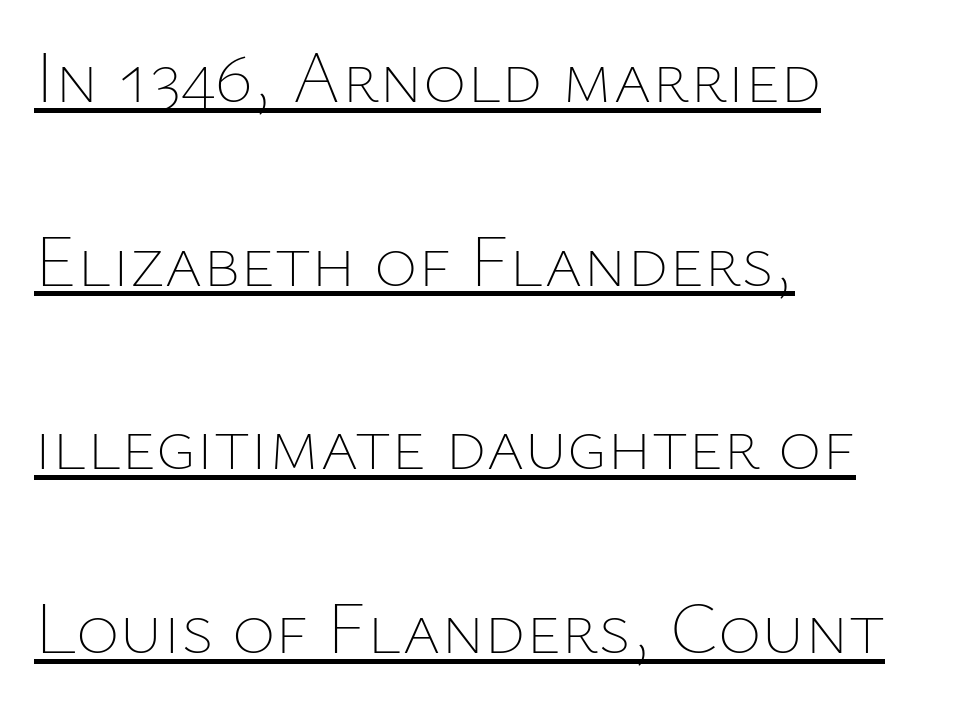
{"italic": "no", "bold": "no", "weight": "thin", "width": "normal", "stroke_contrast": "low", "x_height": "medium", "monospaced": "no", "underline": "yes", "align": "left", "line_spacing": "loose", "line_spacing_ratio": 2.48, "letter_spacing": "normal", "letter_spacing_em": 0.0, "glyph_px": 74}
